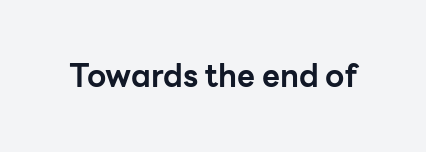
You could call the tracking neutral — neither tight nor loose. Stroke terminals: plain, sans-serif. The passage shown is typed in a proportional face where columns would drift. Italic: no, the glyphs are upright roman. Heft: maximum for text — a bold.
